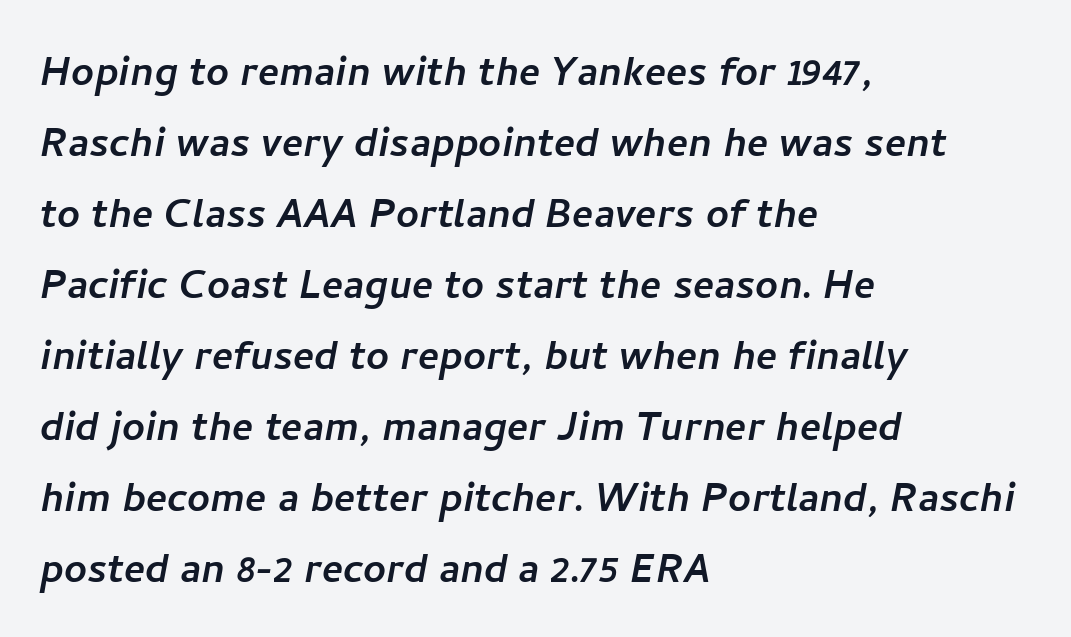
The rag falls on the right side of this text block. Look at the tracking — it's just the regular setting, nothing added. Serif or sans? Sans — the stroke terminals are bare. In terms of leading, this rendering sits right in the middle. The string is rendered with underlining switched off. Do the characters align in a grid? No, the font is proportional.
